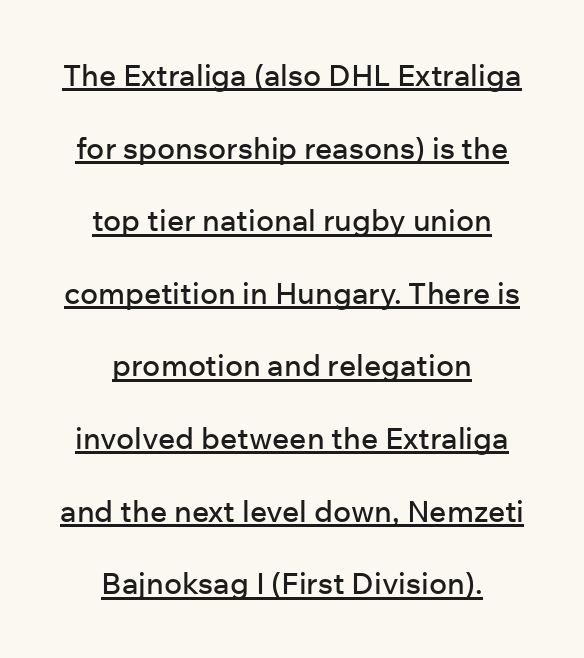
Q: Is the text italic (slanted)? A: No, it is upright.
Q: Is the typeface a serif or a sans-serif typeface? A: Sans-serif.
Q: Is the text underlined? A: Yes.
Q: How is the paragraph aligned? A: Centered.
Q: Is the spacing between letters normal or unusually wide? A: Normal.
Q: Is the spacing between lines tight, normal or loose? A: Loose.
Q: Width (condensed, normal, or wide)? A: Normal.
Q: Stroke contrast? A: Low.
Q: x-height? A: Medium.
Q: Monospaced? A: No.
